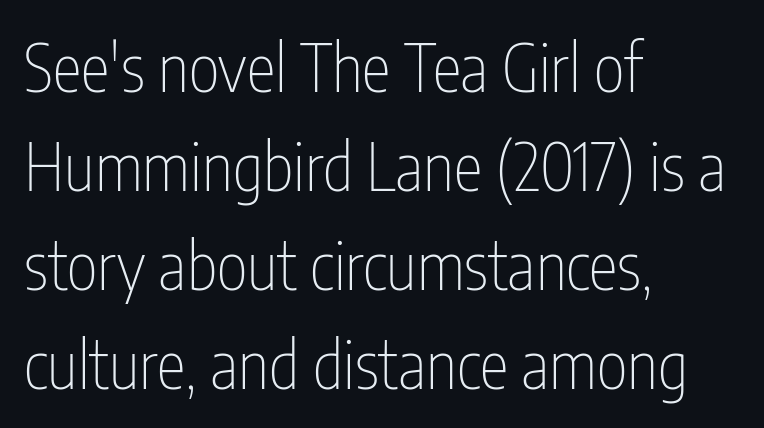
{"serif": "no", "italic": "no", "bold": "no", "weight": "thin", "width": "condensed", "stroke_contrast": "low", "x_height": "medium", "monospaced": "no", "underline": "no", "align": "left", "line_spacing": "normal", "line_spacing_ratio": 1.5, "letter_spacing": "normal", "letter_spacing_em": 0.0, "glyph_px": 66}
